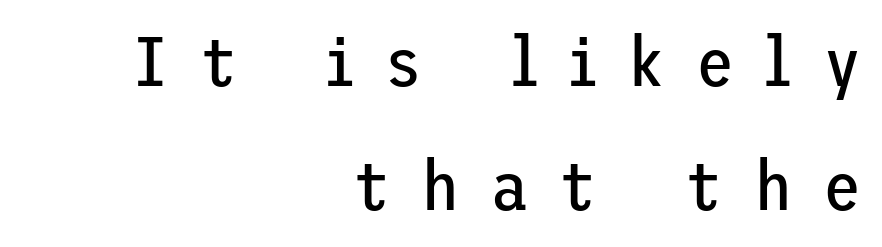
Type without underlining. Classification — sans serif. The cut favours lightness, reaching ordinary text weight at its darkest. This is the regular roman posture of the typeface. The setting favours the right margin, as signatures and pull-quotes sometimes do.
